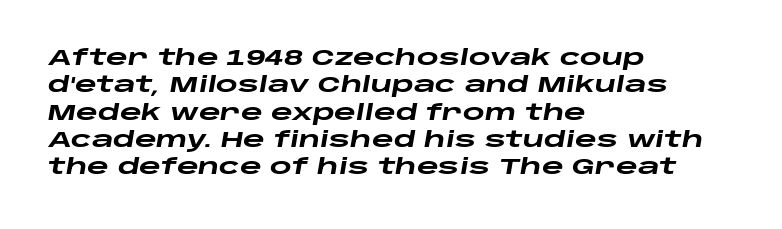
The image shows 21 px bold type, italic (leaning right); set left-aligned, normal line spacing (1.3x), normal letter spacing, not underlined.
